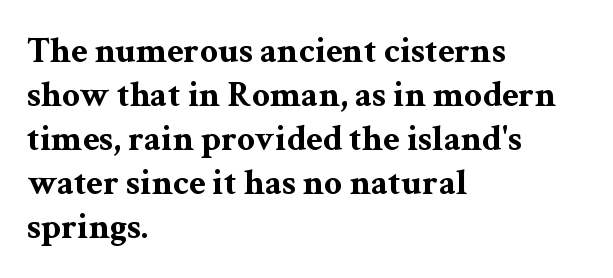
The image shows 36 px bold, wide serif type, upright; set left-aligned, line spacing 1.22x, normal letter spacing, not underlined; medium stroke contrast and a medium x-height.
